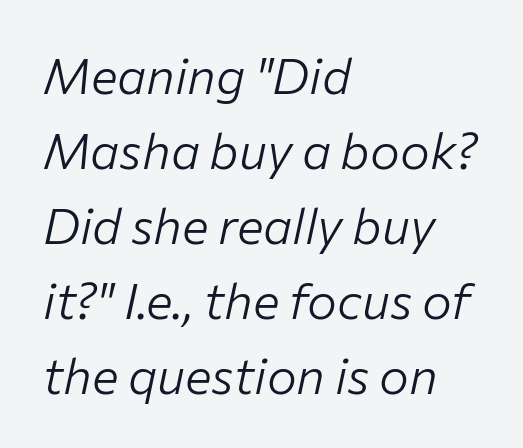
The image shows 50 px light type, italic (leaning right); set left-aligned, normal line spacing (1.5x), normal letter spacing, not underlined; low stroke contrast and a medium x-height.
